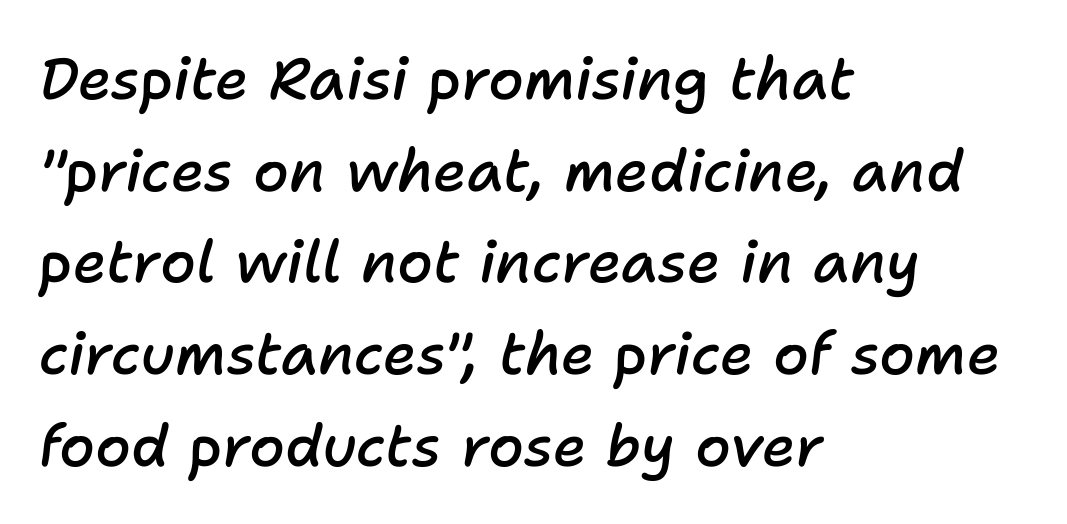
Typographic density is moderately raised because the face is semibold. Compared with typical body copy, the letter spacing here is the same. Successive baselines arrive at the customary interval. Type without underlining. Italic? Definitely — the glyphs are oblique.
